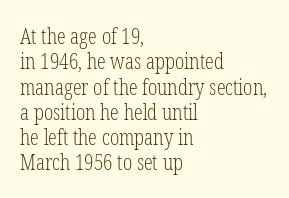
The image shows 22 px text type, upright; set left-aligned, tight line spacing (1.15x), normal letter spacing, not underlined.
